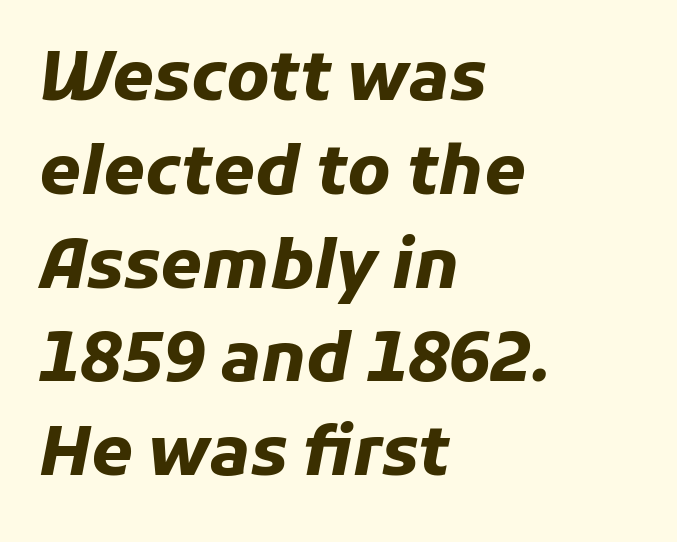
Q: Is the text bold? A: Yes.
Q: Is the text italic (slanted)? A: Yes, it leans right by about 11 degrees.
Q: Is the text underlined? A: No.
Q: How is the paragraph aligned? A: Left-aligned.
Q: Is the spacing between letters normal or unusually wide? A: Normal.
Q: Is the spacing between lines tight, normal or loose? A: Normal.
Q: Width (condensed, normal, or wide)? A: Normal.
Q: Stroke contrast? A: Low.
Q: x-height? A: Medium.
Q: Monospaced? A: No.
